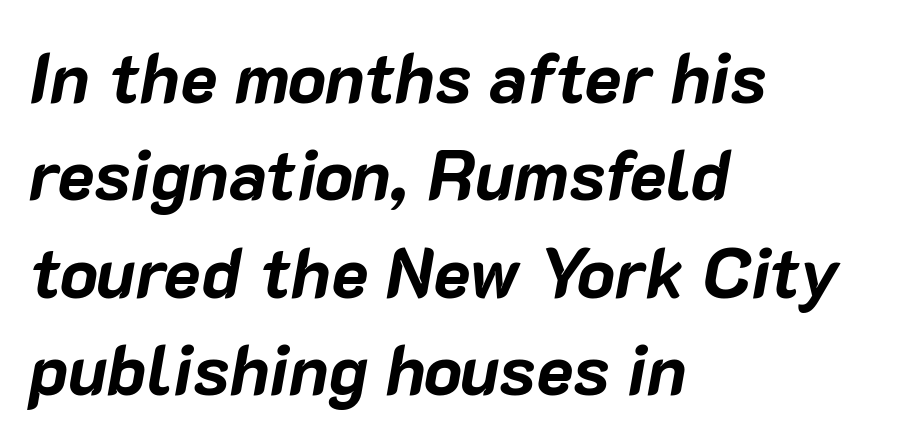
The image shows 70 px bold type, italic (leaning right); set left-aligned, normal line spacing (1.39x), normal letter spacing, not underlined; low stroke contrast and a medium x-height.
